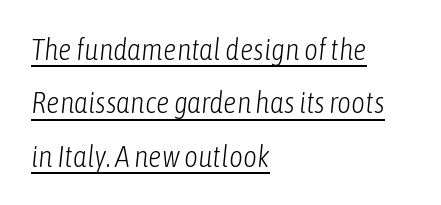
{"italic": "yes", "lean": "right", "slant_degrees": 6, "bold": "no", "weight": "light", "width": "condensed", "stroke_contrast": "low", "x_height": "medium", "monospaced": "no", "underline": "yes", "align": "left", "line_spacing_ratio": 1.78, "letter_spacing": "normal", "letter_spacing_em": 0.0, "glyph_px": 30}
